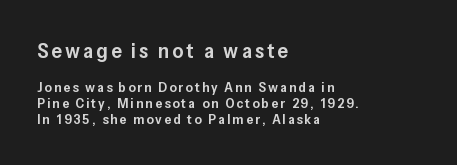
The image shows 21 px text type, upright; set left-aligned, tight line spacing (1.14x), not underlined; the first (top) block is 1.5x larger.
